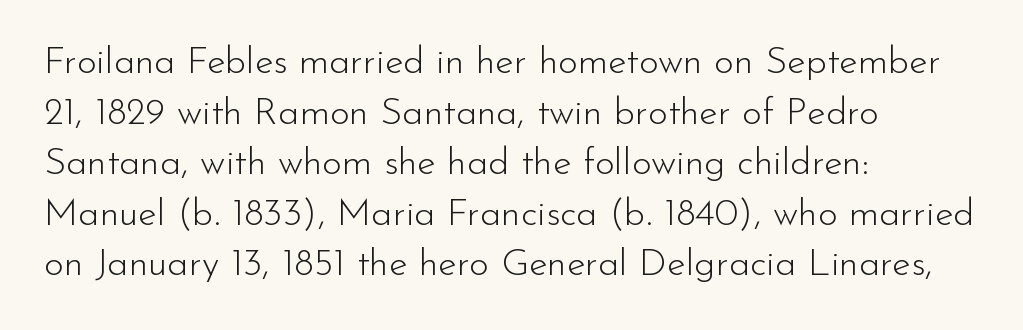
Unmarked baselines from the first word to the last. Posture: upright roman. Each letter keeps its own natural width here, so spacing adapts to shape. The typesetter chose a ragged-right arrangement here. Heaviness? Minimal to ordinary, like unemphasized prose. What's the leading like? Ordinary, nothing unusual.
